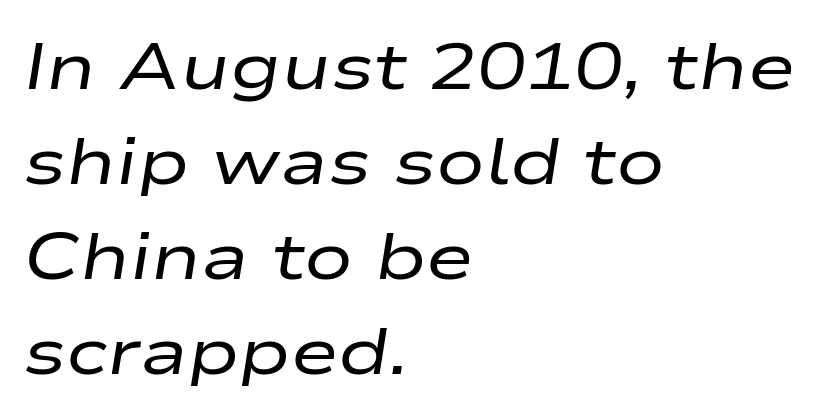
The image shows 65 px regular-weight, wide type, italic (leaning right); set left-aligned, normal line spacing (1.46x), normal letter spacing, not underlined; low stroke contrast and a medium x-height.
